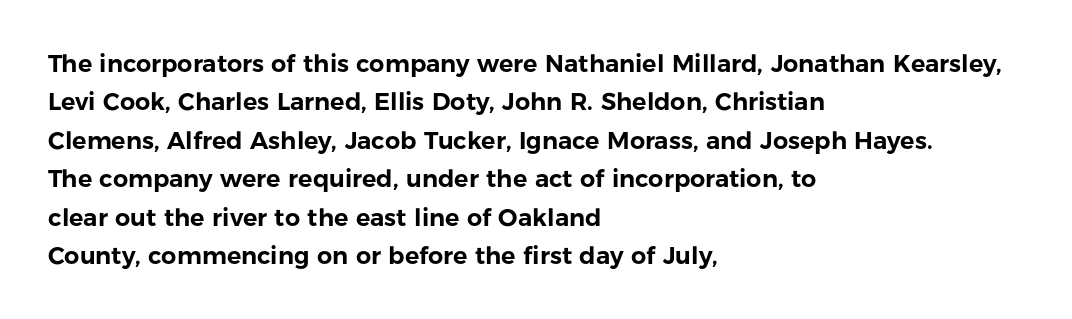
The image shows 24 px text type, upright; set left-aligned, normal line spacing (1.6x), normal letter spacing, not underlined.
